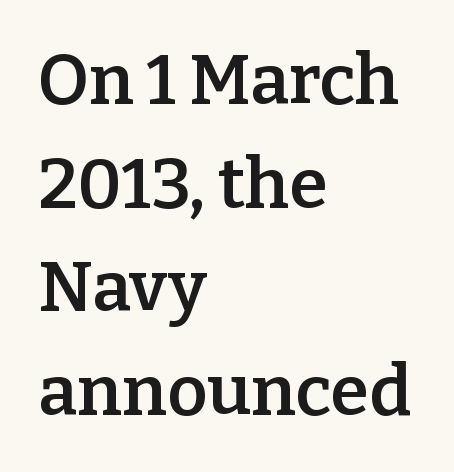
Q: Is the text bold? A: Semi-bold.
Q: Is the text italic (slanted)? A: No, it is upright.
Q: Is the typeface a serif or a sans-serif typeface? A: Serif.
Q: Is the text underlined? A: No.
Q: How is the paragraph aligned? A: Left-aligned.
Q: Is the spacing between letters normal or unusually wide? A: Normal.
Q: Is the spacing between lines tight, normal or loose? A: Normal.
Q: Width (condensed, normal, or wide)? A: Normal.
Q: Stroke contrast? A: Low.
Q: x-height? A: Medium.
Q: Monospaced? A: No.
